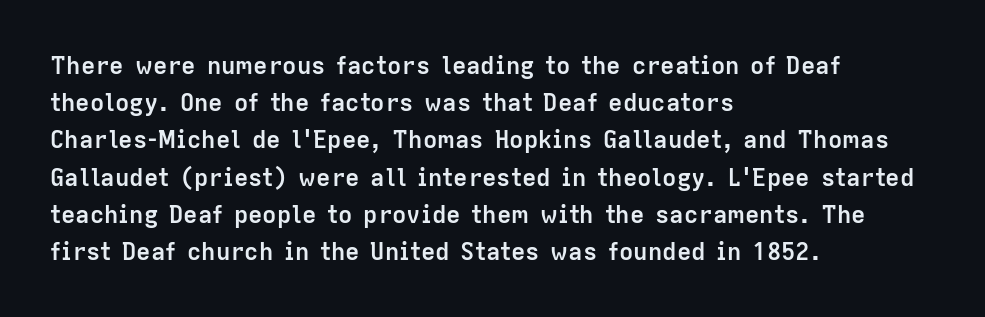
The image shows 24 px bold type, upright; set left-aligned, normal line spacing (1.55x), normal letter spacing, not underlined.
